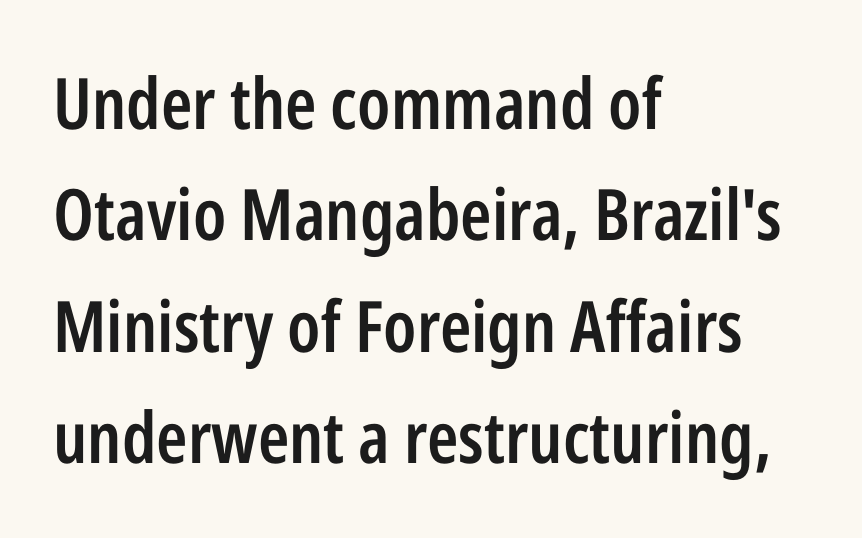
Q: Is the text bold? A: Semi-bold.
Q: Is the text italic (slanted)? A: No, it is upright.
Q: Is the typeface a serif or a sans-serif typeface? A: Sans-serif.
Q: Is the text underlined? A: No.
Q: How is the paragraph aligned? A: Left-aligned.
Q: Is the spacing between letters normal or unusually wide? A: Normal.
Q: Is the spacing between lines tight, normal or loose? A: Normal.
Q: Width (condensed, normal, or wide)? A: Condensed.
Q: Stroke contrast? A: Low.
Q: x-height? A: Medium.
Q: Monospaced? A: No.
